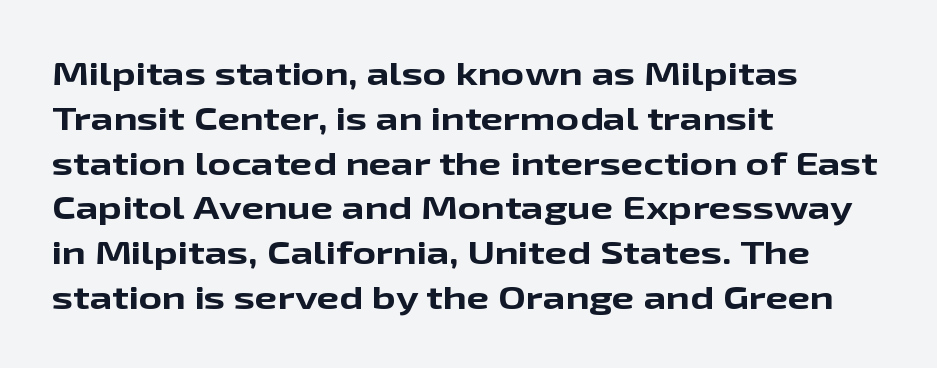
Any mark beneath the type? The region is blank. Regarding serifs, this sample does without them. Normally led — the rows are evenly, conventionally spaced. A typesetter would mark this as roman, not italic.
